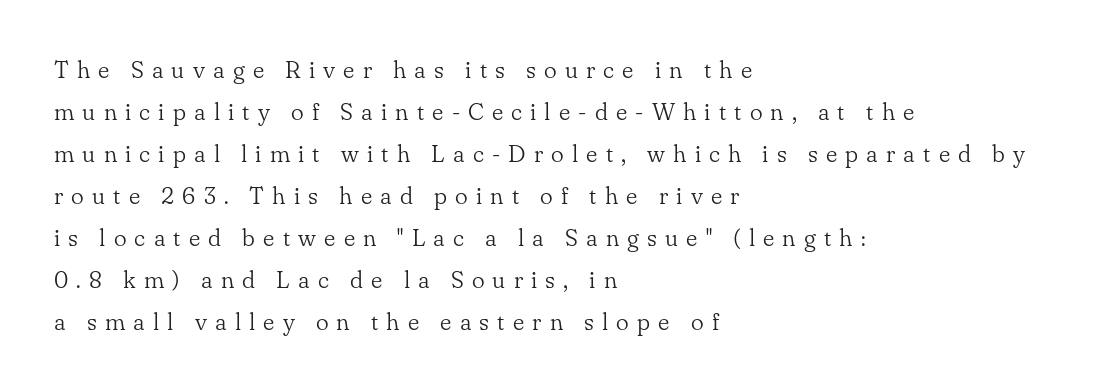
{"italic": "no", "bold": "no", "underline": "no", "align": "left", "line_spacing_ratio": 1.75, "letter_spacing": "wide", "letter_spacing_em": 0.34, "glyph_px": 24}
